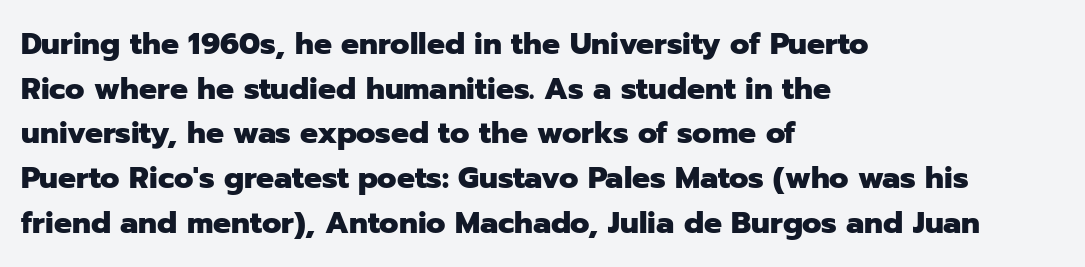
{"serif": "no", "italic": "no", "bold": "yes", "weight": "heavy", "width": "normal", "stroke_contrast": "low", "x_height": "medium", "monospaced": "no", "underline": "no", "align": "left", "line_spacing": "normal", "line_spacing_ratio": 1.49, "letter_spacing": "normal", "letter_spacing_em": 0.0, "glyph_px": 30}
